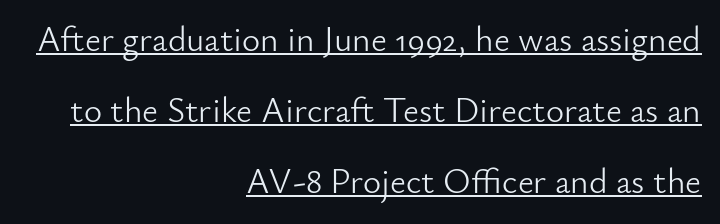
Q: Is the text bold? A: No.
Q: Is the text italic (slanted)? A: No, it is upright.
Q: Is the typeface a serif or a sans-serif typeface? A: Sans-serif.
Q: Is the text underlined? A: Yes.
Q: How is the paragraph aligned? A: Right-aligned.
Q: Is the spacing between letters normal or unusually wide? A: Normal.
Q: Is the spacing between lines tight, normal or loose? A: Loose.
Q: Width (condensed, normal, or wide)? A: Normal.
Q: Stroke contrast? A: Low.
Q: x-height? A: Small.
Q: Monospaced? A: No.
